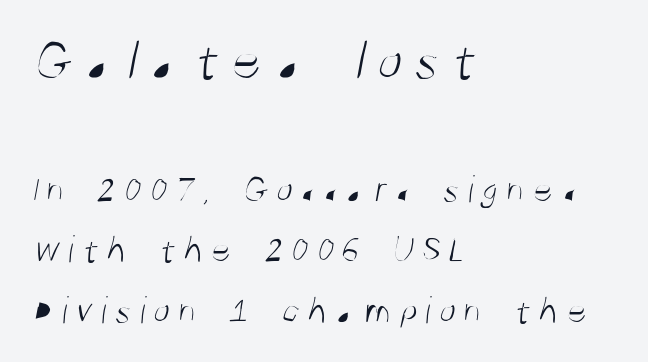
The image shows 59 px light, condensed sans-serif type; set left-aligned, normal line spacing (1.55x), not underlined; the first (top) block is 1.51x larger; medium stroke contrast and a large x-height.
